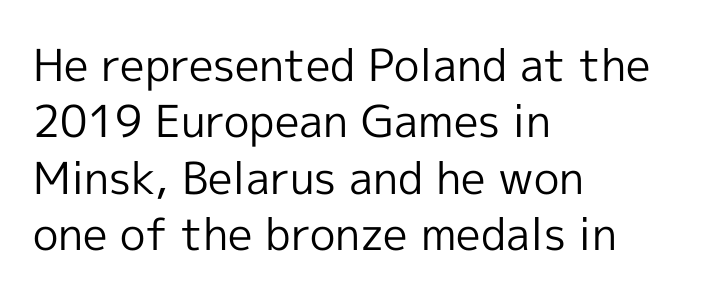
{"serif": "no", "italic": "no", "bold": "no", "weight": "regular", "width": "normal", "x_height": "medium", "monospaced": "no", "underline": "no", "align": "left", "line_spacing": "normal", "line_spacing_ratio": 1.28, "letter_spacing": "normal", "letter_spacing_em": 0.0, "glyph_px": 44}
